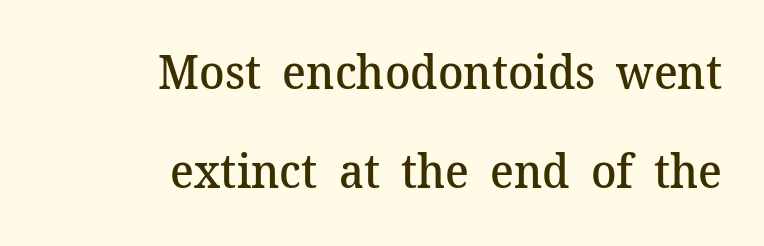
{"serif": "yes", "italic": "no", "bold": "semi", "weight": "semibold", "width": "normal", "stroke_contrast": "medium", "x_height": "medium", "monospaced": "no", "underline": "no", "align": "right", "line_spacing": "loose", "line_spacing_ratio": 2.11, "letter_spacing": "normal", "letter_spacing_em": 0.0, "glyph_px": 47}
